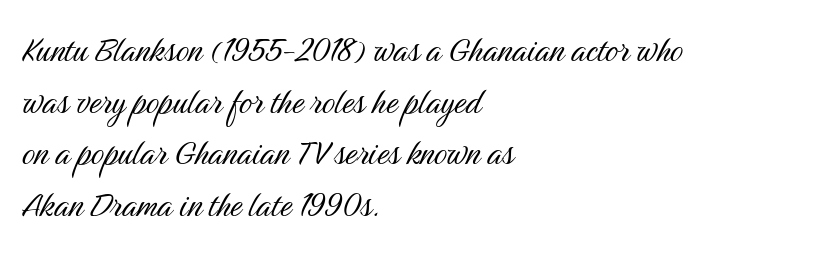
Q: Is the text bold? A: No.
Q: Is the text italic (slanted)? A: Yes.
Q: Is the typeface a serif or a sans-serif typeface? A: Sans-serif.
Q: Is the text underlined? A: No.
Q: How is the paragraph aligned? A: Left-aligned.
Q: Is the spacing between letters normal or unusually wide? A: Normal.
Q: Is the spacing between lines tight, normal or loose? A: Normal.
Q: Width (condensed, normal, or wide)? A: Condensed.
Q: Stroke contrast? A: Medium.
Q: x-height? A: Medium.
Q: Monospaced? A: No.
